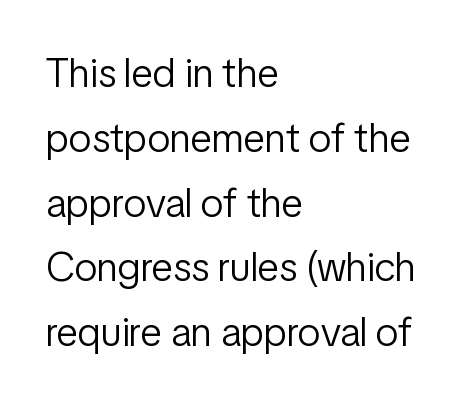
The image shows 41 px light, condensed sans-serif type, upright; set left-aligned, normal line spacing (1.58x), normal letter spacing, not underlined; low stroke contrast and a medium x-height.
